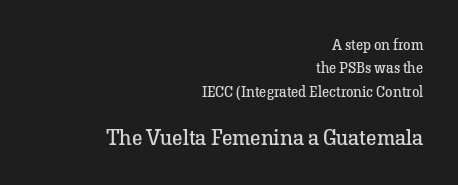
{"italic": "no", "bold": "no", "underline": "no", "align": "right", "line_spacing": "normal", "line_spacing_ratio": 1.56, "letter_spacing": "normal", "letter_spacing_em": 0.0, "larger_block": "second", "size_ratio": 1.47, "glyph_px": 22}
